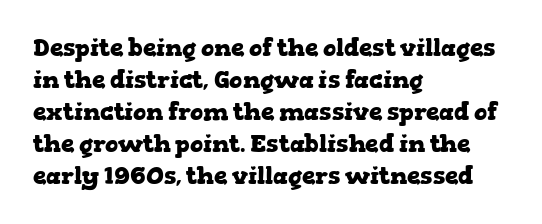
How are the letters spaced? Ordinarily, with no added tracking. Left-aligned paragraph, ragged on the right. The rows are spaced the way most documents space them. The glyphs are unaccompanied by any horizontal stroke below them. Weight check: bold — yes, fully. Ordinary non-slanted type is in use.
